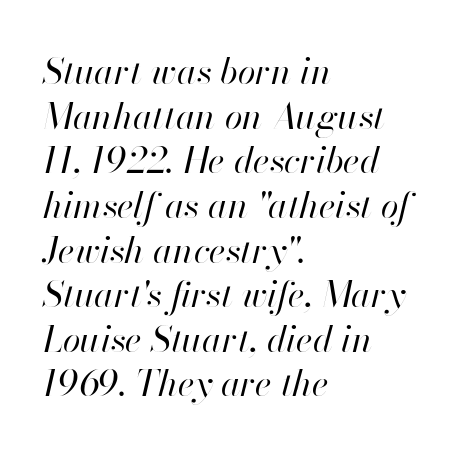
{"italic": "yes", "lean": "right", "slant_degrees": 13, "bold": "no", "weight": "regular", "width": "normal", "stroke_contrast": "high", "x_height": "small", "monospaced": "no", "underline": "no", "align": "left", "line_spacing_ratio": 1.24, "letter_spacing": "normal", "letter_spacing_em": 0.0, "glyph_px": 36}
